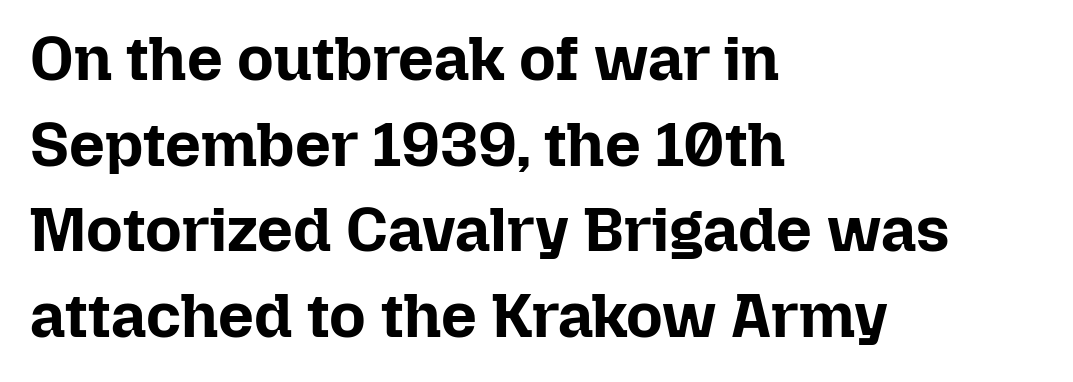
In terms of posture, this sample is upright. Thick stems and heavy bowls — unmistakably bold. Horizontal alignment here is leftward, the default for most running prose. The passage shown is typed in a proportional face where columns would drift. No extra tracking has been applied to these lines. Evenly set lines give the paragraph a standard silhouette.
